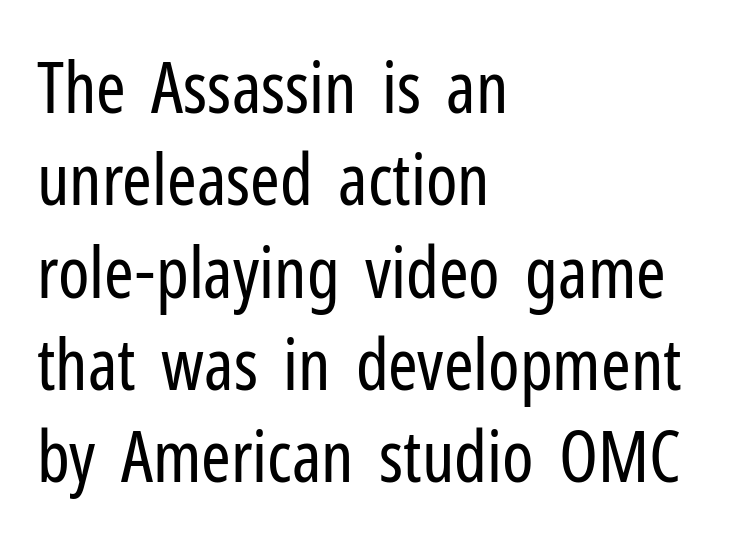
{"serif": "no", "italic": "no", "bold": "no", "weight": "regular", "width": "condensed", "stroke_contrast": "low", "x_height": "medium", "monospaced": "no", "underline": "no", "align": "left", "line_spacing": "normal", "line_spacing_ratio": 1.3, "letter_spacing": "normal", "letter_spacing_em": 0.0, "glyph_px": 71}
